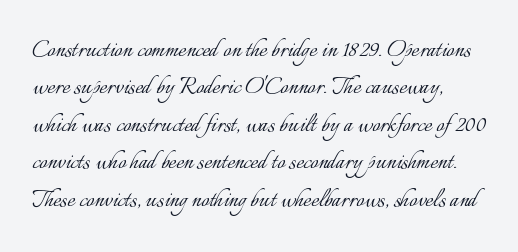
Has an underline been added? It has not. Interline gaps are of average width in this sample. Compared with typical body copy, the letter spacing here is the same. Here the designer chose a conventional face with non-uniform glyph widths. This reads as an unemphasized weight, regular at the heaviest.
